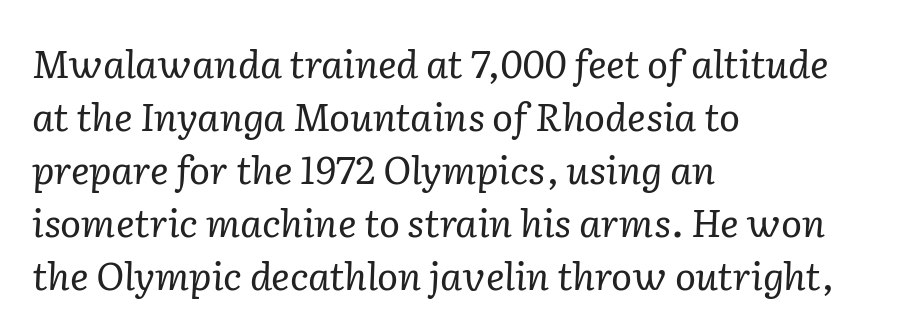
How would I describe the line gaps? Plain and ordinary. This rendering leaves character spacing at its baseline value. Teacher's note: observe the even left margin — that is flush-left alignment. The axis of the letterforms is tilted away from vertical. Has an underline been added? It has not. The letters carry serifs — small finishing strokes at the ends of their stems.
